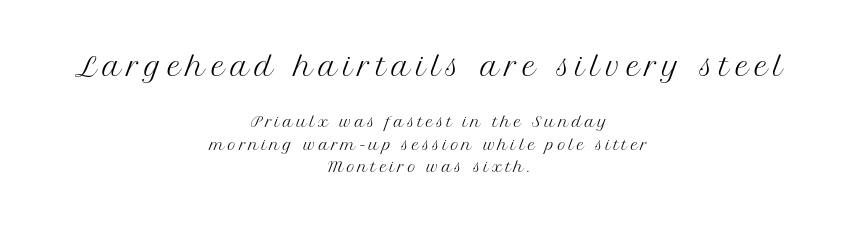
Q: Is the text bold? A: No.
Q: Is the text italic (slanted)? A: Yes.
Q: Is the text underlined? A: No.
Q: How is the paragraph aligned? A: Centered.
Q: Is the spacing between letters normal or unusually wide? A: Unusually wide.
Q: Is the spacing between lines tight, normal or loose? A: Normal.
Q: Which block of text is set in a larger size, the first (top) or the second (bottom)? A: The first (top) one.
